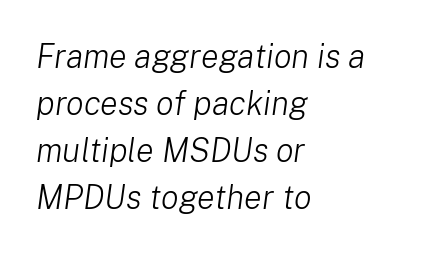
{"italic": "yes", "lean": "right", "slant_degrees": 8, "bold": "no", "weight": "light", "width": "normal", "stroke_contrast": "low", "x_height": "medium", "monospaced": "no", "underline": "no", "align": "left", "line_spacing": "normal", "line_spacing_ratio": 1.42, "letter_spacing": "normal", "letter_spacing_em": 0.0, "glyph_px": 33}
